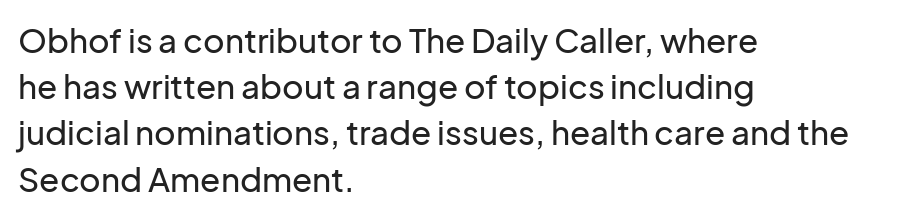
The image shows 33 px sans-serif type, upright; set left-aligned, normal line spacing (1.4x), normal letter spacing, not underlined; low stroke contrast and a medium x-height.
